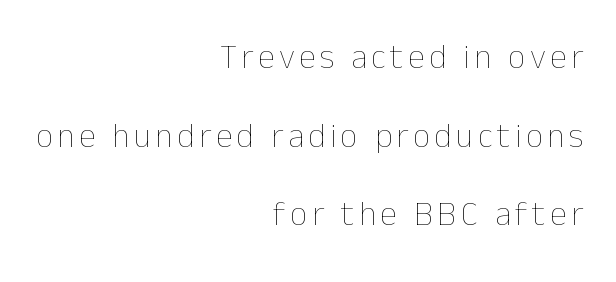
{"italic": "no", "bold": "no", "weight": "thin", "width": "normal", "stroke_contrast": "low", "x_height": "medium", "monospaced": "no", "underline": "no", "align": "right", "line_spacing": "loose", "line_spacing_ratio": 2.31, "glyph_px": 34}
